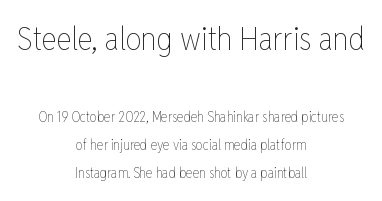
The type is set solid horizontally, with unmodified tracking. Interline gaps are noticeably wide in this sample. The strokes are not fattened; the text isn't bold. The space directly below the letters is spotless. Here the designer chose a conventional face with non-uniform glyph widths.
